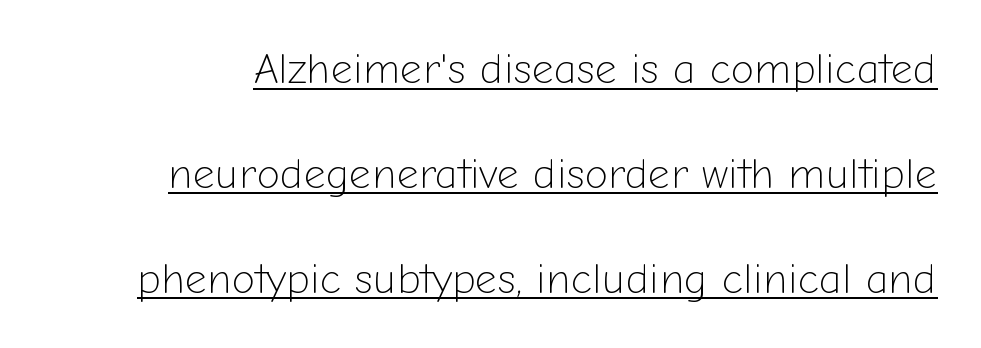
The image shows 43 px light sans-serif type, upright; set loose line spacing (2.44x), normal letter spacing, underlined; low stroke contrast and a medium x-height.
